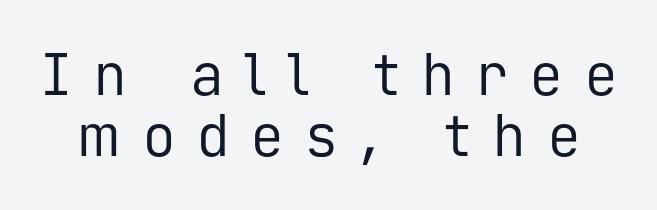
The image shows 57 px regular-weight sans-serif type, upright, monospaced; set tight line spacing (1.07x), unusually wide letter spacing (+0.35 em), not underlined; low stroke contrast and a medium x-height.
